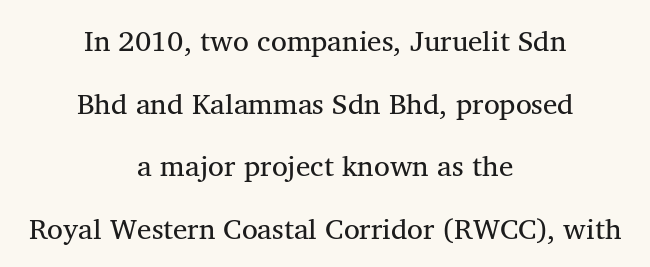
Q: Is the text italic (slanted)? A: No, it is upright.
Q: Is the typeface a serif or a sans-serif typeface? A: Serif.
Q: Is the text underlined? A: No.
Q: How is the paragraph aligned? A: Centered.
Q: Is the spacing between letters normal or unusually wide? A: Normal.
Q: Is the spacing between lines tight, normal or loose? A: Loose.
Q: Width (condensed, normal, or wide)? A: Normal.
Q: Stroke contrast? A: Medium.
Q: x-height? A: Medium.
Q: Monospaced? A: No.
